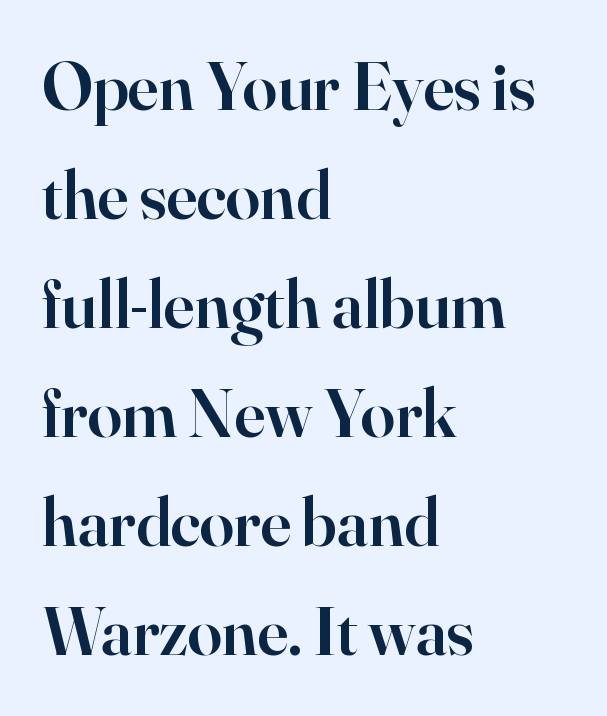
Q: Is the text bold? A: Semi-bold.
Q: Is the text italic (slanted)? A: No, it is upright.
Q: Is the typeface a serif or a sans-serif typeface? A: Serif.
Q: Is the text underlined? A: No.
Q: How is the paragraph aligned? A: Left-aligned.
Q: Is the spacing between letters normal or unusually wide? A: Normal.
Q: Is the spacing between lines tight, normal or loose? A: Normal.
Q: Width (condensed, normal, or wide)? A: Normal.
Q: Stroke contrast? A: High.
Q: x-height? A: Small.
Q: Monospaced? A: No.
